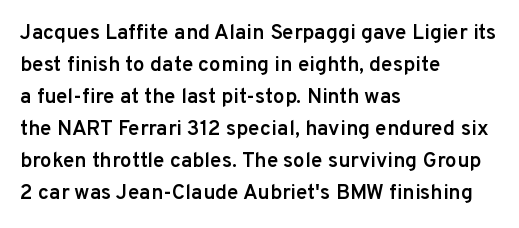
No word sits above an underline. This sample is left-justified, so line endings fall wherever the words run out. Honestly, the row spacing looks completely unremarkable. Students, this is semibold: more ink than regular, less than bold.
